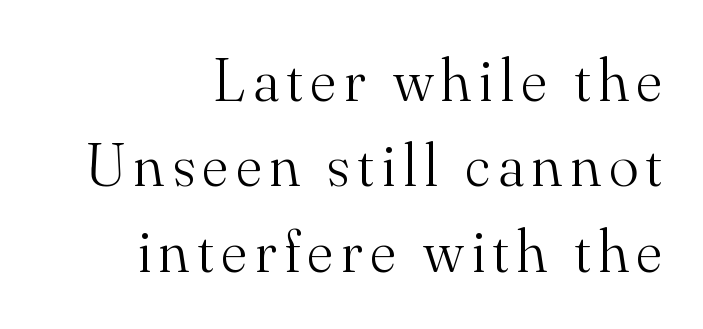
The image shows 61 px light serif type, upright; set right-aligned, normal line spacing (1.4x), not underlined; medium stroke contrast and a small x-height.
